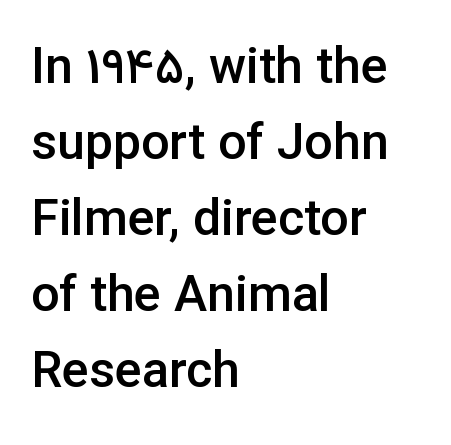
How heavy is the stroke? Medium-heavy — a semibold, shy of bold. Regular leading. The paragraph has a hard left edge and a soft right edge. Inter-character spacing is left at the font's built-in metrics. Honestly, there is no underline to notice here at all. Looks like regular typesetting: each glyph gets only the width it needs.
